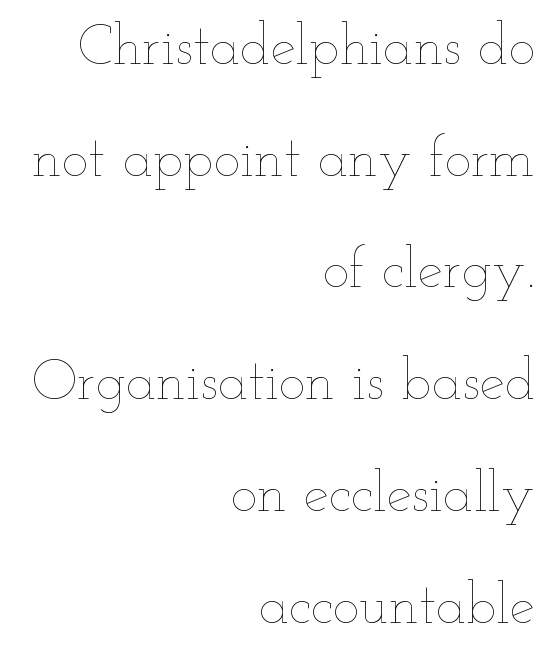
{"italic": "no", "bold": "no", "weight": "thin", "width": "wide", "stroke_contrast": "low", "x_height": "small", "monospaced": "no", "underline": "no", "align": "right", "line_spacing": "loose", "line_spacing_ratio": 1.96, "letter_spacing": "normal", "letter_spacing_em": 0.0, "glyph_px": 57}
